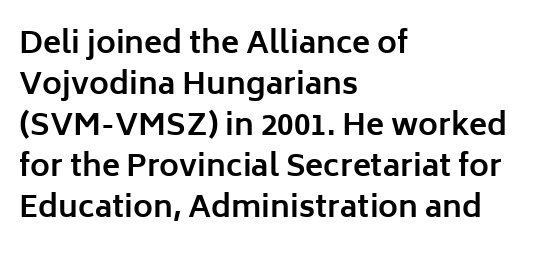
Q: Is the text bold? A: Yes.
Q: Is the text italic (slanted)? A: No, it is upright.
Q: Is the typeface a serif or a sans-serif typeface? A: Sans-serif.
Q: Is the text underlined? A: No.
Q: How is the paragraph aligned? A: Left-aligned.
Q: Is the spacing between letters normal or unusually wide? A: Normal.
Q: Is the spacing between lines tight, normal or loose? A: Normal.
Q: Width (condensed, normal, or wide)? A: Normal.
Q: Stroke contrast? A: Low.
Q: x-height? A: Medium.
Q: Monospaced? A: No.
